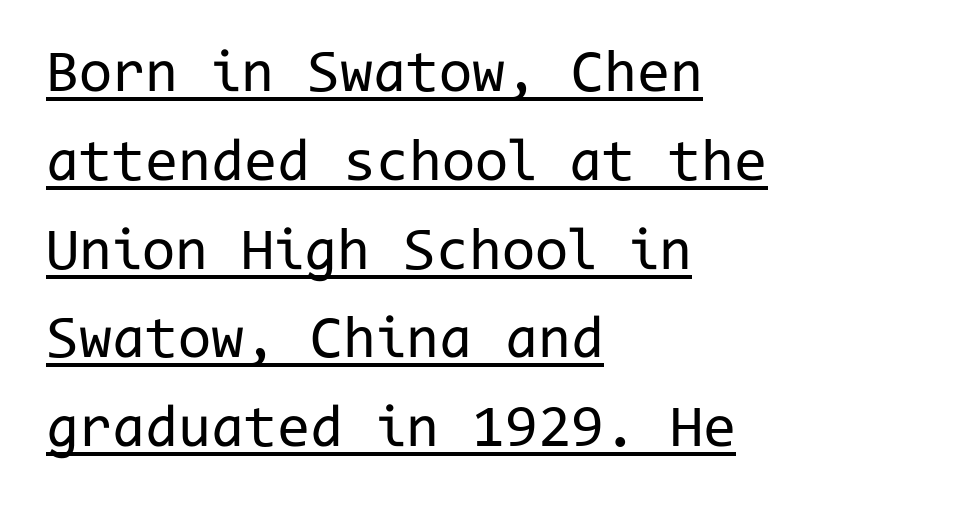
The horizontal fit of the characters is conventional and even. Stem width sits at or under what a default text font uses. These lines are composed in type without serifs. It's the straight-up-and-down kind of type.
